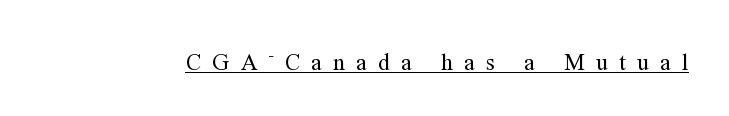
The image shows 23 px text type, upright; set unusually wide letter spacing (+0.5 em), underlined.
